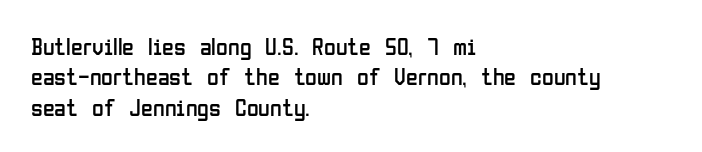
The image shows 24 px text type, upright; set left-aligned, normal line spacing (1.27x), normal letter spacing, not underlined.
